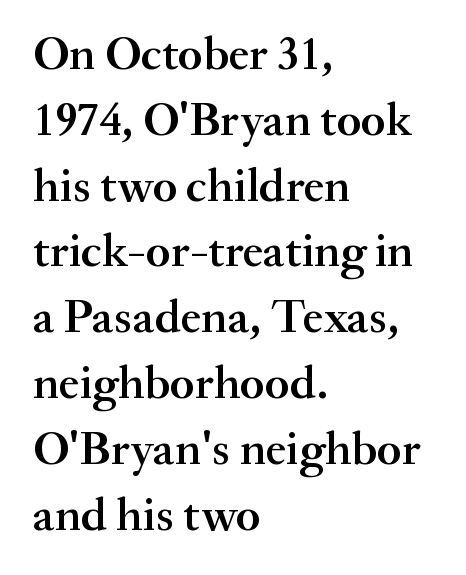
The image shows 47 px semibold serif type, upright; set left-aligned, normal line spacing (1.4x), normal letter spacing, not underlined; medium stroke contrast and a small x-height.
